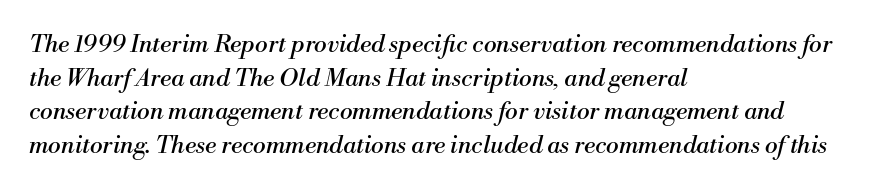
The image shows 24 px text type, italic (leaning right); set left-aligned, normal line spacing (1.4x), normal letter spacing, not underlined.
